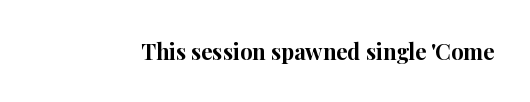
Q: Is the text bold? A: Yes.
Q: Is the text italic (slanted)? A: No, it is upright.
Q: Is the text underlined? A: No.
Q: Is the spacing between letters normal or unusually wide? A: Normal.
